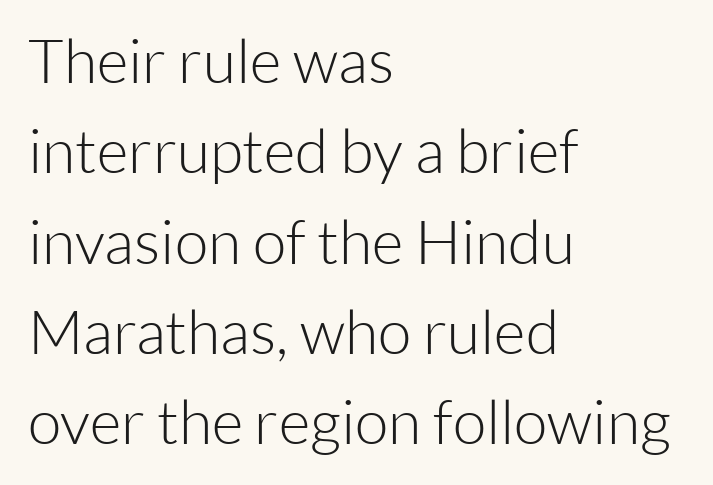
Q: Is the text bold? A: No.
Q: Is the text italic (slanted)? A: No, it is upright.
Q: Is the typeface a serif or a sans-serif typeface? A: Sans-serif.
Q: Is the text underlined? A: No.
Q: How is the paragraph aligned? A: Left-aligned.
Q: Is the spacing between letters normal or unusually wide? A: Normal.
Q: Is the spacing between lines tight, normal or loose? A: Normal.
Q: Width (condensed, normal, or wide)? A: Normal.
Q: Stroke contrast? A: Low.
Q: x-height? A: Medium.
Q: Monospaced? A: No.
